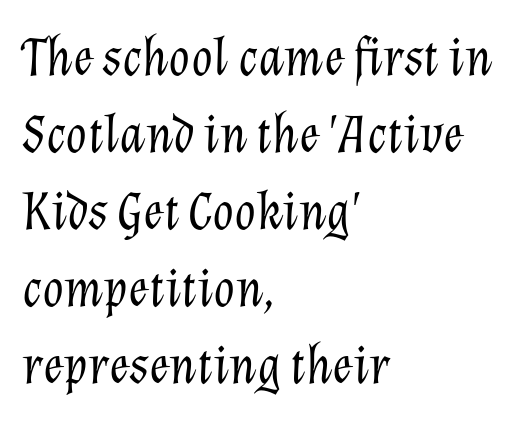
The image shows 55 px light type, italic (leaning right); set left-aligned, normal line spacing (1.4x), normal letter spacing, not underlined; low stroke contrast and a medium x-height.
